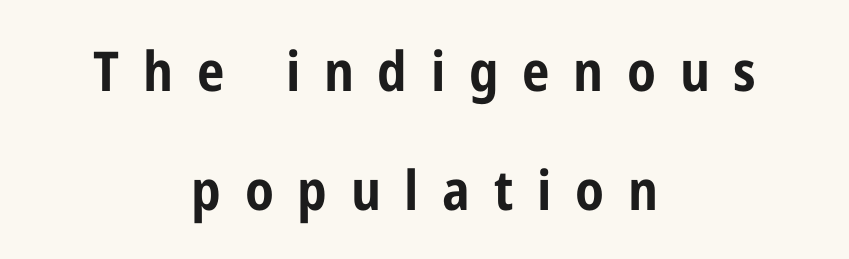
Q: Is the text bold? A: Yes.
Q: Is the text italic (slanted)? A: No, it is upright.
Q: Is the typeface a serif or a sans-serif typeface? A: Sans-serif.
Q: Is the text underlined? A: No.
Q: How is the paragraph aligned? A: Centered.
Q: Is the spacing between letters normal or unusually wide? A: Unusually wide.
Q: Is the spacing between lines tight, normal or loose? A: Loose.
Q: Width (condensed, normal, or wide)? A: Condensed.
Q: Stroke contrast? A: Low.
Q: x-height? A: Medium.
Q: Monospaced? A: No.
